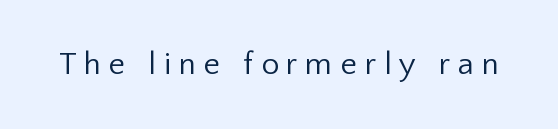
{"serif": "no", "italic": "no", "bold": "no", "weight": "regular", "width": "normal", "stroke_contrast": "low", "x_height": "medium", "monospaced": "no", "underline": "no", "letter_spacing": "wide", "letter_spacing_em": 0.24, "glyph_px": 32}
